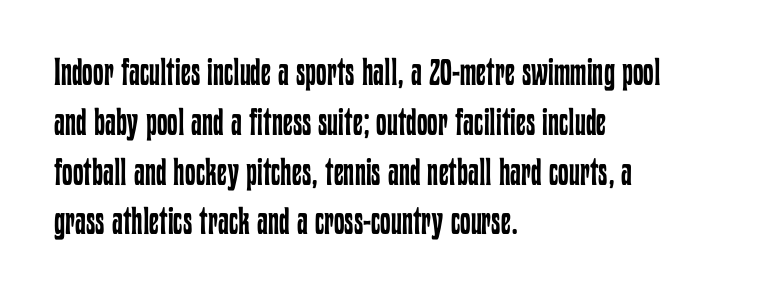
{"italic": "no", "bold": "no", "weight": "regular", "width": "condensed", "stroke_contrast": "low", "x_height": "medium", "monospaced": "no", "underline": "no", "align": "left", "line_spacing": "normal", "line_spacing_ratio": 1.31, "letter_spacing": "normal", "letter_spacing_em": 0.0, "glyph_px": 38}
